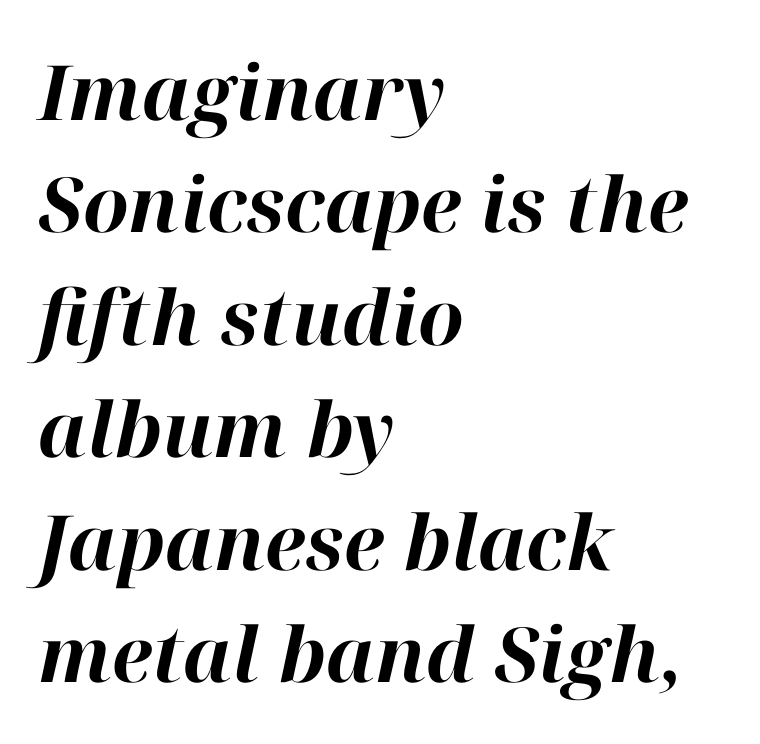
Do the characters align in a grid? No, the font is proportional. Compared with a centered layout, this one pins lines to the left instead. Underline: absent. The specimen reads as italic at a glance. Look at the tracking — it's just the regular setting, nothing added.
